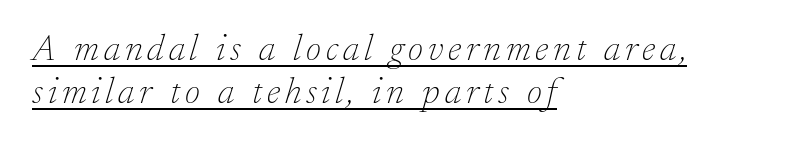
{"serif": "yes", "italic": "yes", "lean": "right", "slant_degrees": 17, "bold": "no", "weight": "thin", "width": "normal", "stroke_contrast": "low", "x_height": "small", "monospaced": "no", "underline": "yes", "align": "left", "line_spacing_ratio": 1.16, "glyph_px": 37}
